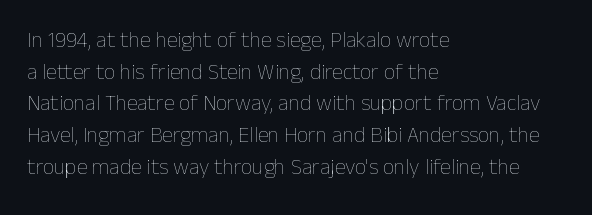
Q: Is the text bold? A: No.
Q: Is the text italic (slanted)? A: No, it is upright.
Q: Is the text underlined? A: No.
Q: How is the paragraph aligned? A: Left-aligned.
Q: Is the spacing between letters normal or unusually wide? A: Normal.
Q: Is the spacing between lines tight, normal or loose? A: Normal.
